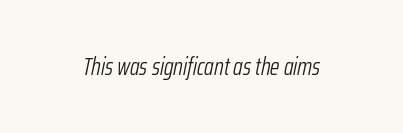
Q: Is the text bold? A: No.
Q: Is the text italic (slanted)? A: Yes, it leans right by about 12 degrees.
Q: Is the text underlined? A: No.
Q: Is the spacing between letters normal or unusually wide? A: Normal.
